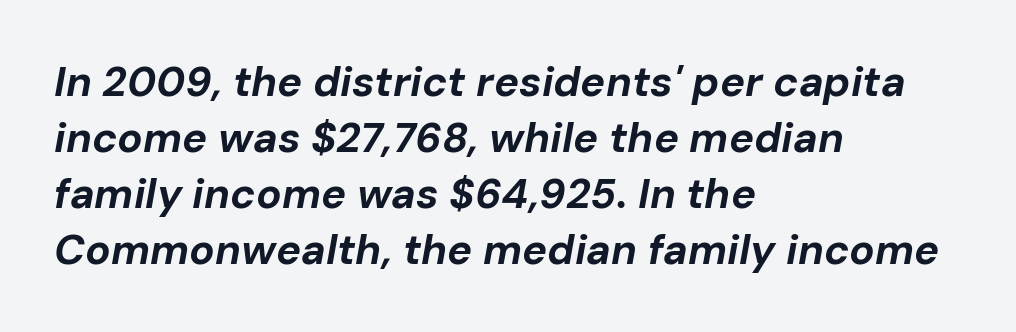
{"italic": "yes", "lean": "right", "slant_degrees": 10, "bold": "yes", "weight": "bold", "width": "normal", "stroke_contrast": "low", "x_height": "medium", "monospaced": "no", "underline": "no", "align": "left", "line_spacing": "normal", "line_spacing_ratio": 1.33, "letter_spacing": "normal", "letter_spacing_em": 0.0, "glyph_px": 42}
